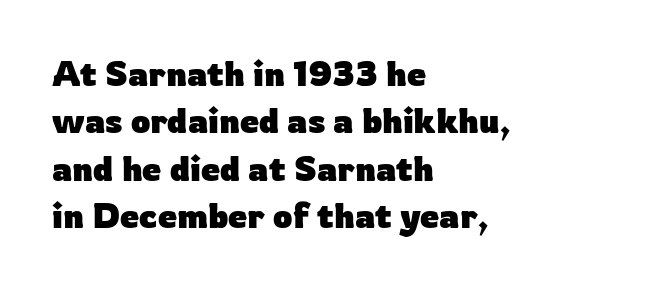
{"serif": "no", "italic": "no", "bold": "yes", "weight": "heavy", "width": "normal", "stroke_contrast": "low", "x_height": "medium", "monospaced": "no", "underline": "no", "align": "left", "line_spacing": "normal", "line_spacing_ratio": 1.39, "letter_spacing": "normal", "letter_spacing_em": 0.0, "glyph_px": 34}
